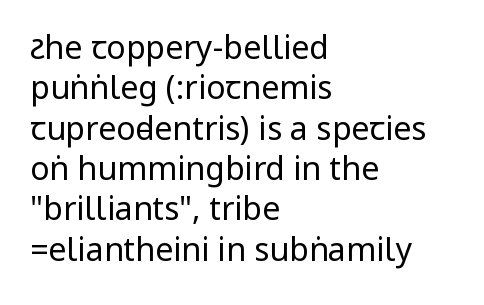
Q: Is the text bold? A: No.
Q: Is the text italic (slanted)? A: No, it is upright.
Q: Is the typeface a serif or a sans-serif typeface? A: Sans-serif.
Q: Is the text underlined? A: No.
Q: How is the paragraph aligned? A: Left-aligned.
Q: Is the spacing between letters normal or unusually wide? A: Normal.
Q: Is the spacing between lines tight, normal or loose? A: Normal.
Q: Width (condensed, normal, or wide)? A: Condensed.
Q: Stroke contrast? A: Low.
